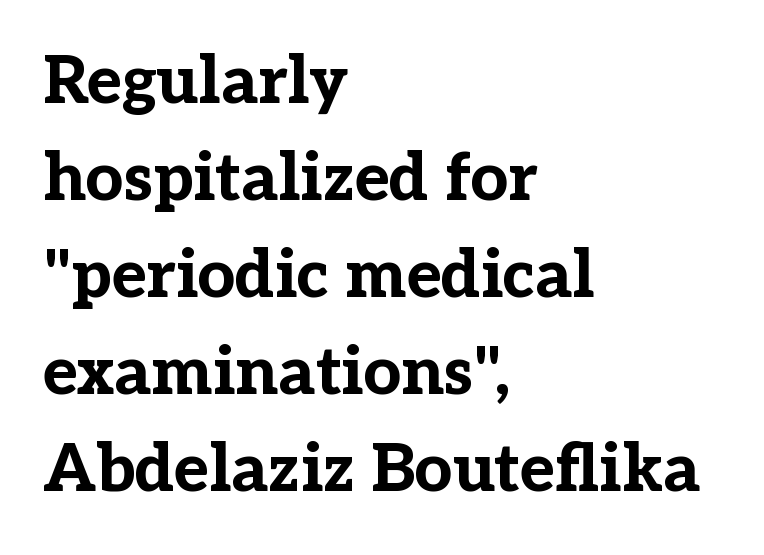
The image shows 66 px bold serif type, upright; set left-aligned, normal line spacing (1.47x), normal letter spacing, not underlined; low stroke contrast and a medium x-height.
